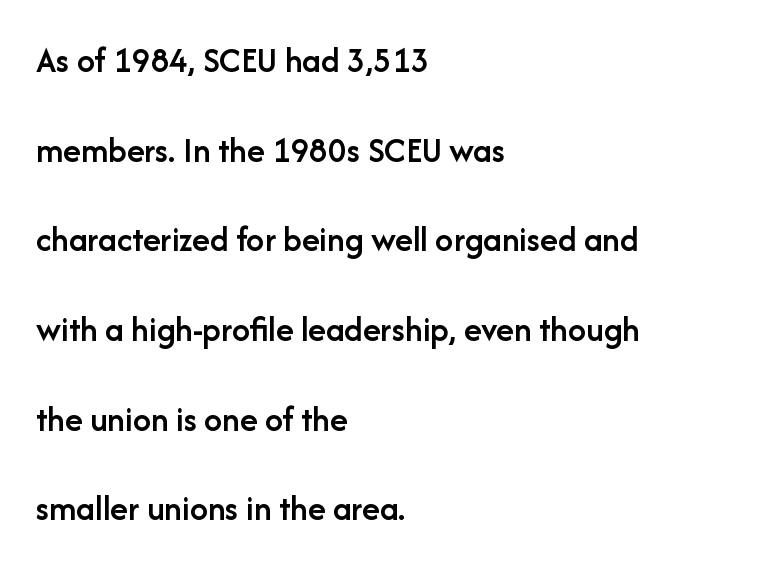
{"serif": "no", "italic": "no", "bold": "semi", "weight": "semibold", "width": "normal", "stroke_contrast": "low", "x_height": "medium", "monospaced": "no", "underline": "no", "align": "left", "line_spacing": "loose", "line_spacing_ratio": 2.49, "letter_spacing": "normal", "letter_spacing_em": 0.0, "glyph_px": 36}
